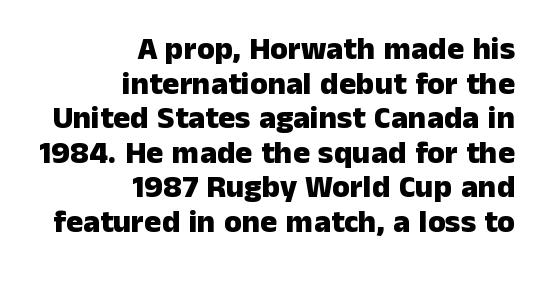
The image shows 32 px heavy sans-serif type, upright; set right-aligned, tight line spacing (1.08x), normal letter spacing, not underlined; low stroke contrast and a medium x-height.
